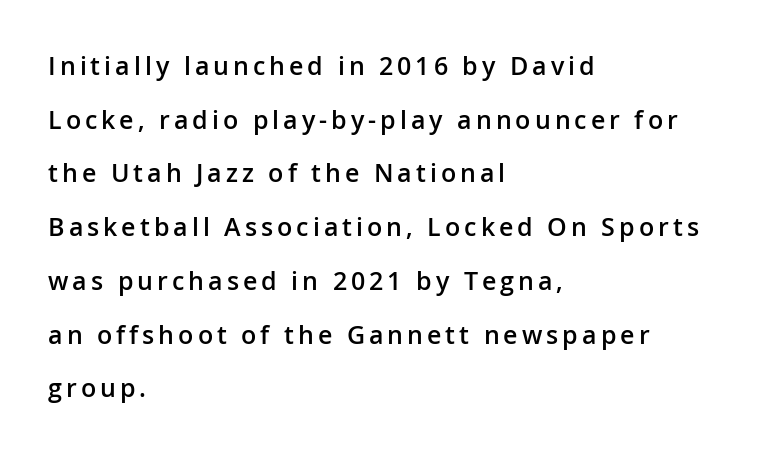
The image shows 25 px text type, upright; set left-aligned, loose line spacing (2.15x), not underlined.
